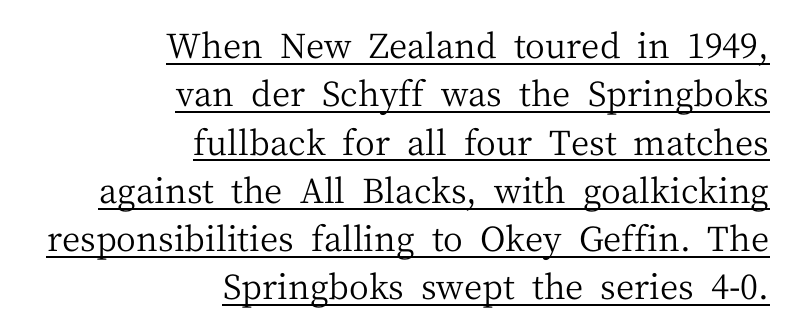
Q: Is the text bold? A: No.
Q: Is the text italic (slanted)? A: No, it is upright.
Q: Is the typeface a serif or a sans-serif typeface? A: Serif.
Q: Is the text underlined? A: Yes.
Q: How is the paragraph aligned? A: Right-aligned.
Q: Is the spacing between letters normal or unusually wide? A: Normal.
Q: Is the spacing between lines tight, normal or loose? A: Normal.
Q: Width (condensed, normal, or wide)? A: Normal.
Q: Stroke contrast? A: Medium.
Q: x-height? A: Medium.
Q: Monospaced? A: No.
